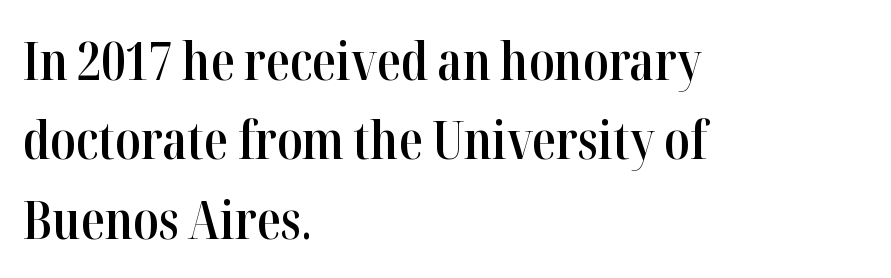
{"serif": "yes", "italic": "no", "bold": "semi", "weight": "semibold", "width": "condensed", "stroke_contrast": "high", "x_height": "medium", "monospaced": "no", "underline": "no", "align": "left", "line_spacing": "normal", "line_spacing_ratio": 1.5, "letter_spacing": "normal", "letter_spacing_em": 0.0, "glyph_px": 53}
